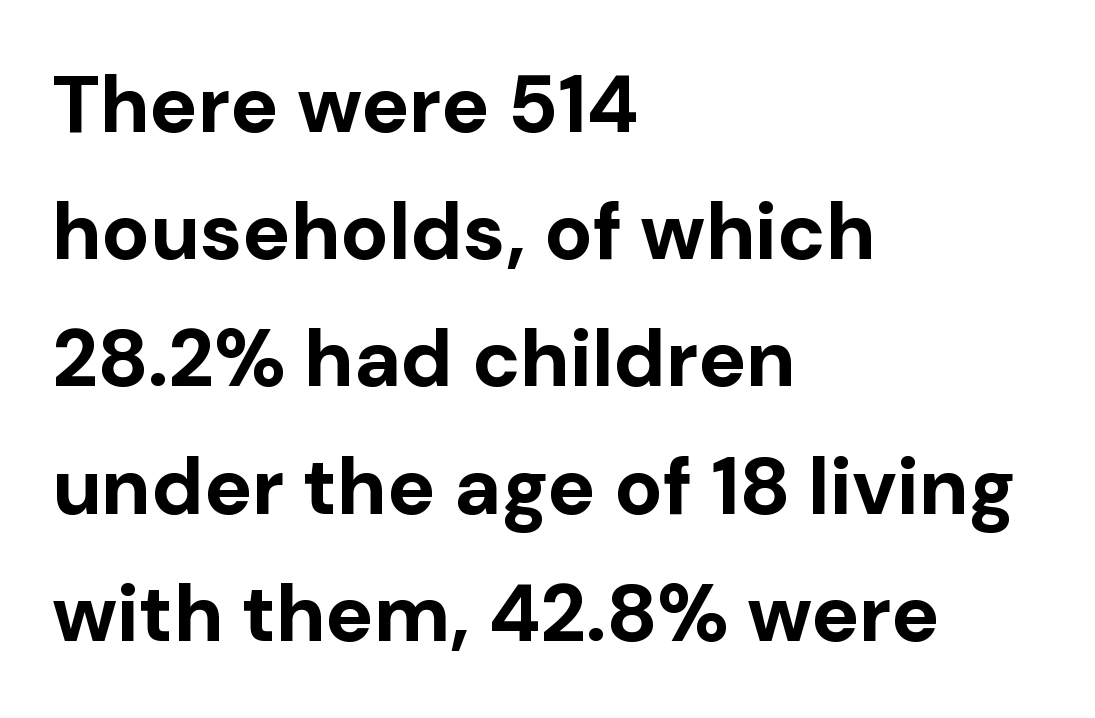
Every character sits straight up, as roman type does. Notice how the passage keeps a crisp vertical edge on the left only. A typesetter would call this proportional, since set widths differ per character. The letters are bold, with thick, heavy strokes. Rule under the text: the space is simply empty.
